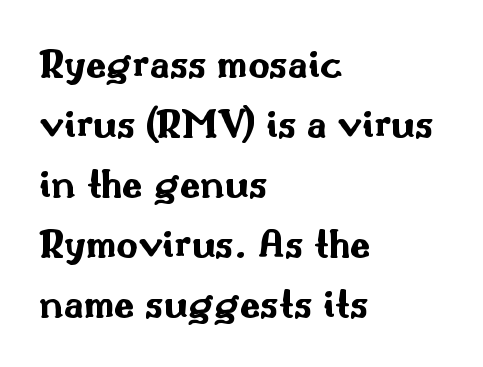
Q: Is the text bold? A: Yes.
Q: Is the text italic (slanted)? A: No, it is upright.
Q: Is the typeface a serif or a sans-serif typeface? A: Sans-serif.
Q: Is the text underlined? A: No.
Q: How is the paragraph aligned? A: Left-aligned.
Q: Is the spacing between letters normal or unusually wide? A: Normal.
Q: Is the spacing between lines tight, normal or loose? A: Normal.
Q: Width (condensed, normal, or wide)? A: Wide.
Q: Stroke contrast? A: Medium.
Q: x-height? A: Small.
Q: Monospaced? A: No.
